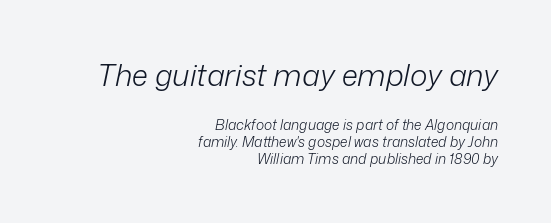
The image shows 30 px light type, italic (leaning right); set right-aligned, line spacing 1.23x, normal letter spacing, not underlined; the first (top) block is 2.14x larger; low stroke contrast and a medium x-height.
